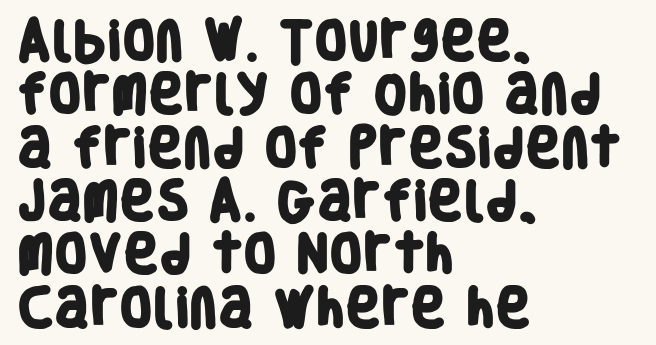
{"serif": "no", "bold": "yes", "weight": "heavy", "width": "condensed", "stroke_contrast": "low", "x_height": "large", "monospaced": "no", "underline": "no", "align": "left", "line_spacing_ratio": 1.24, "letter_spacing": "normal", "letter_spacing_em": 0.0, "glyph_px": 43}
